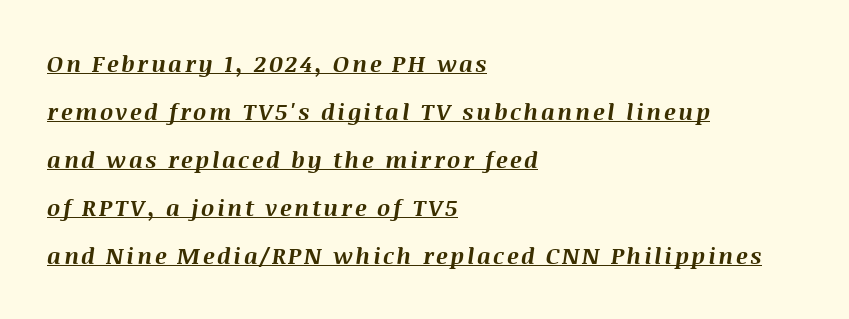
Each line of the rendering has a horizontal stroke beneath the glyphs. The whole block is typeset with a tilt. Plenty of ink on the page — the face is bold. Short and long lines alike share a common starting point at left.
